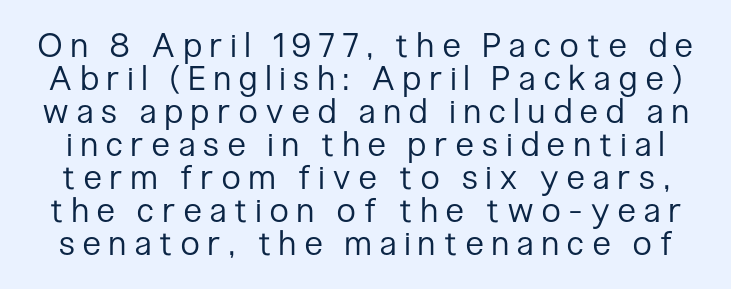
{"serif": "no", "italic": "no", "bold": "no", "weight": "regular", "width": "condensed", "stroke_contrast": "low", "x_height": "medium", "monospaced": "no", "underline": "no", "line_spacing": "tight", "line_spacing_ratio": 0.97, "letter_spacing": "wide", "letter_spacing_em": 0.26, "glyph_px": 34}
